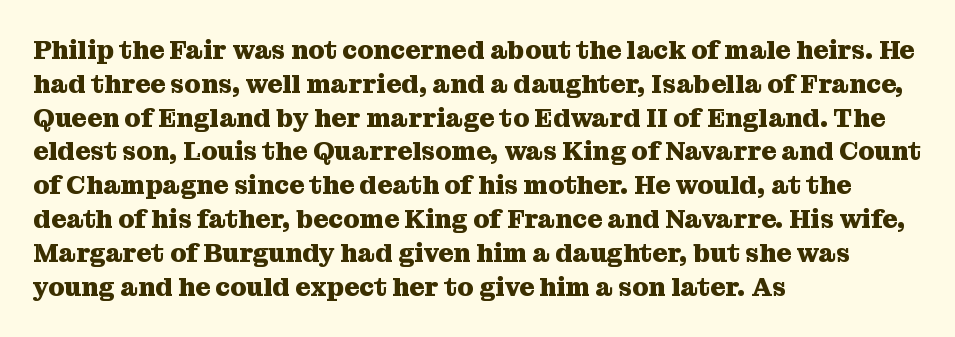
{"italic": "no", "bold": "yes", "underline": "no", "align": "left", "line_spacing": "normal", "line_spacing_ratio": 1.3, "letter_spacing": "normal", "letter_spacing_em": 0.0, "glyph_px": 26}
